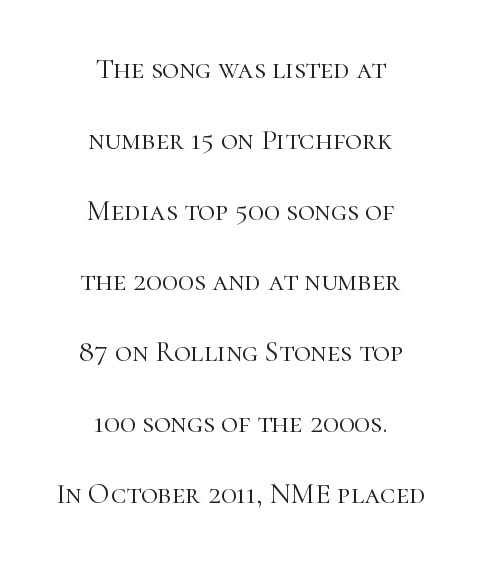
The image shows 29 px light serif type, upright; set centered, loose line spacing (2.44x), normal letter spacing, not underlined; high stroke contrast and a medium x-height.
